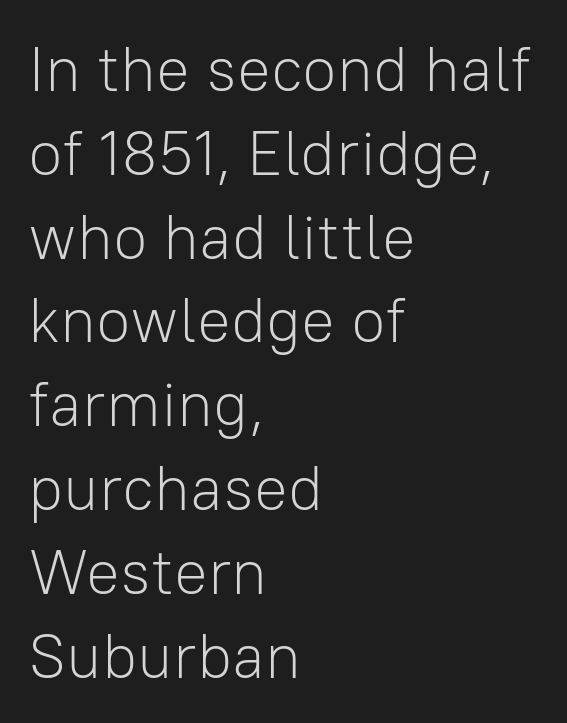
The image shows 63 px light sans-serif type, upright; set left-aligned, normal line spacing (1.33x), normal letter spacing, not underlined; low stroke contrast and a medium x-height.
